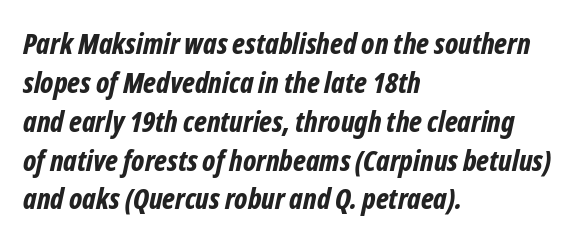
The image shows 29 px bold, condensed type, italic (leaning right); set left-aligned, normal line spacing (1.34x), normal letter spacing, not underlined; low stroke contrast and a medium x-height.
